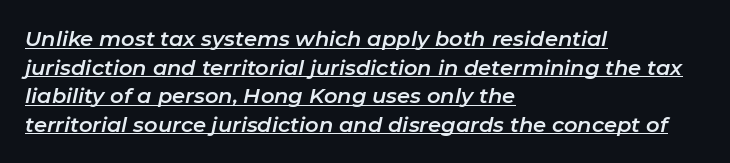
The image shows 21 px text type, italic (leaning right); set left-aligned, normal line spacing (1.36x), normal letter spacing, underlined.
